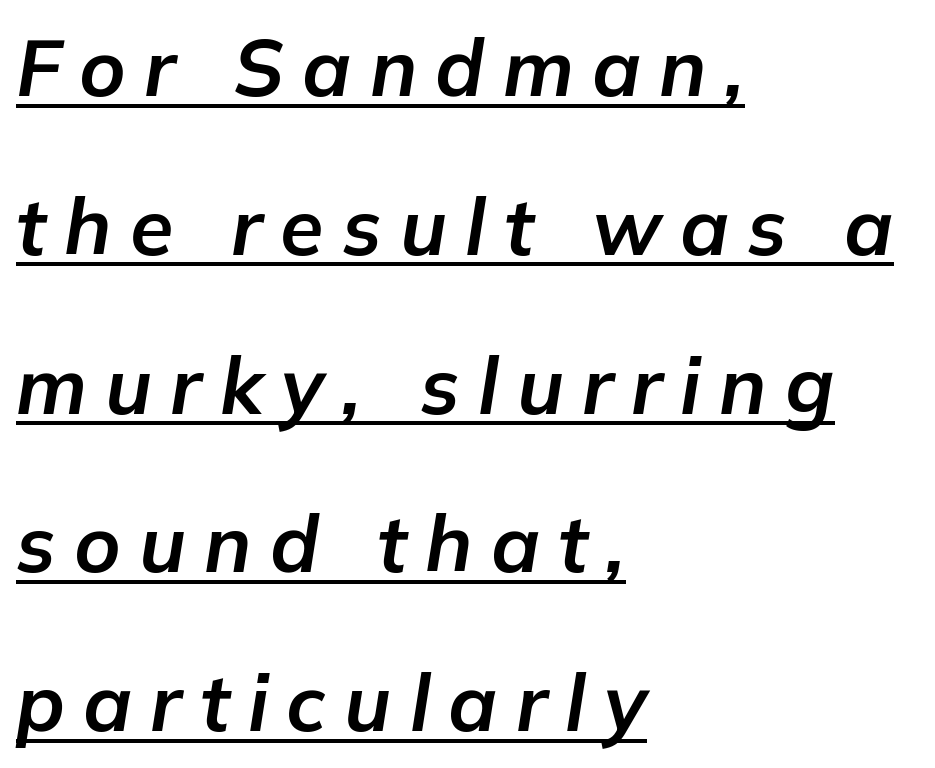
The image shows 79 px bold type, italic (leaning right); set left-aligned, loose line spacing (2.01x), unusually wide letter spacing (+0.23 em), underlined; low stroke contrast and a medium x-height.
